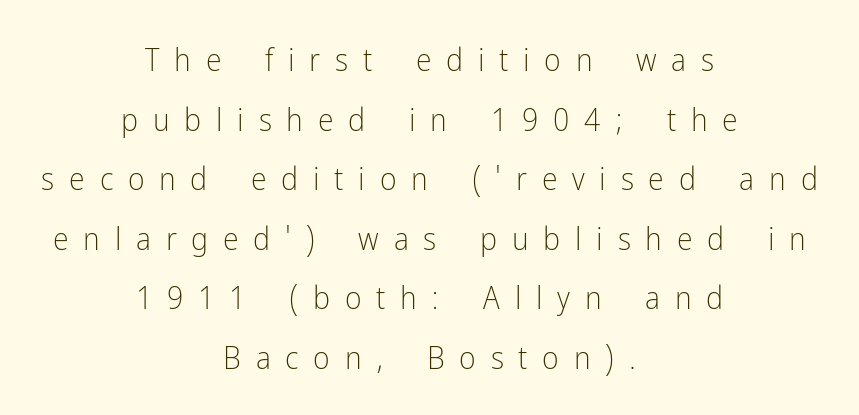
Students, note that the glyphs here are deliberately spaced far apart. This sample has the flowing, uneven cadence of proportional lettering. The lines in this sample share a center point and differ in where they start and stop. The weight tops out at a normal text grade. Unlike italic type, these characters show no tilt at all. What kind of face is this? One without serifs — a sans.
